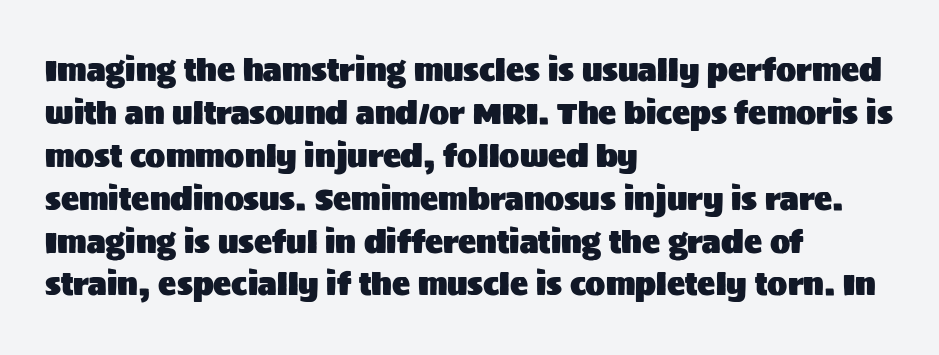
{"serif": "no", "italic": "no", "width": "normal", "stroke_contrast": "medium", "x_height": "large", "monospaced": "no", "underline": "no", "align": "left", "line_spacing": "normal", "line_spacing_ratio": 1.43, "letter_spacing": "normal", "letter_spacing_em": 0.0, "glyph_px": 30}
